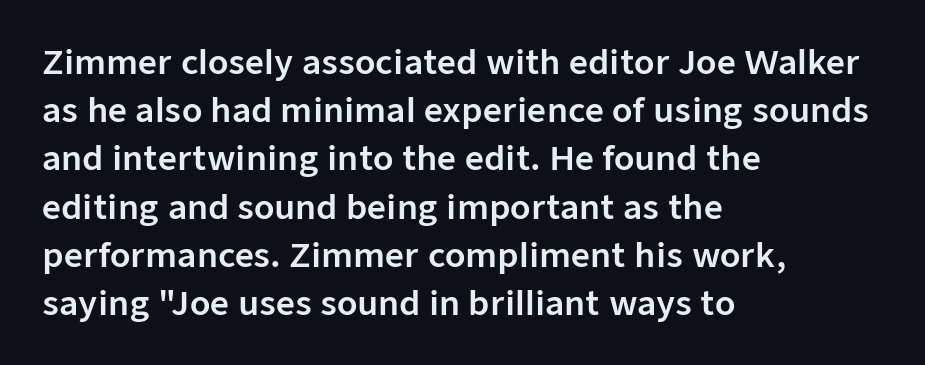
This sample keeps an unexceptional amount of space between lines. This sample is left-justified, so line endings fall wherever the words run out. If you drew a line through each stem, it would be perfectly vertical. Are there feet on the stems? There aren't — it's a sans.
